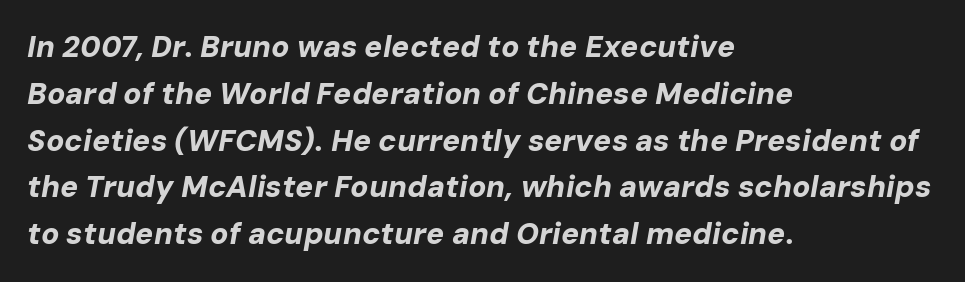
Each new line begins a customary step beneath the previous one. Inter-character spacing is left at the font's built-in metrics. The paragraph shown leans on its left margin. The passage shown is typed in a proportional face where columns would drift.
